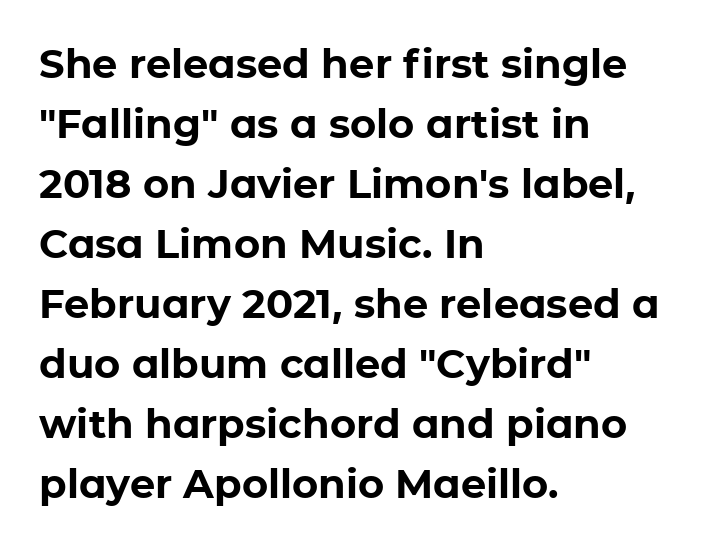
Evenly set lines give the paragraph a standard silhouette. Does the lettering tilt? It doesn't — this is upright. Heft: maximum for text — a bold. These lines stack with their left ends in a neat column. Spacing between characters is what you'd get straight out of the box.
